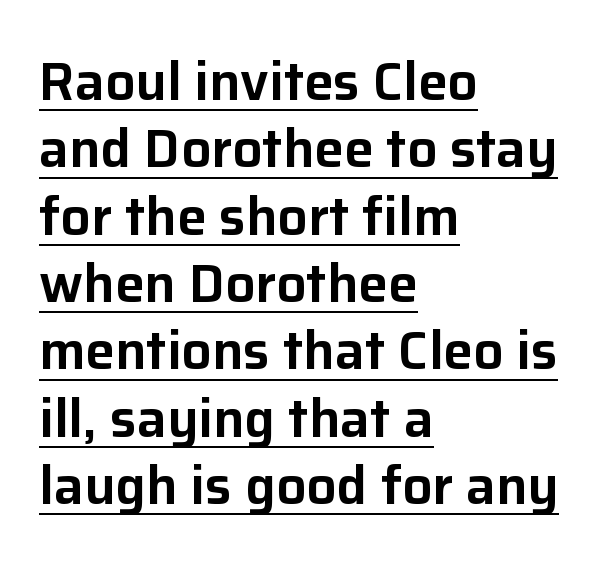
Decoration check: the copy is underlined. The letters stand upright; this is a roman face. The letters carry no serifs — their stems end cleanly without finishing strokes. Line beginnings align vertically; line endings do not. This sample uses plain, unmodified letter spacing.
